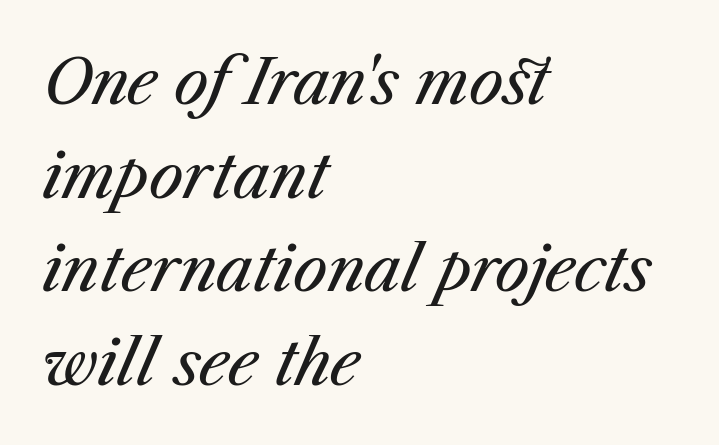
{"italic": "yes", "lean": "right", "slant_degrees": 23, "bold": "no", "weight": "regular", "width": "normal", "stroke_contrast": "medium", "x_height": "medium", "monospaced": "no", "underline": "no", "align": "left", "line_spacing": "normal", "line_spacing_ratio": 1.51, "letter_spacing": "normal", "letter_spacing_em": 0.0, "glyph_px": 62}
